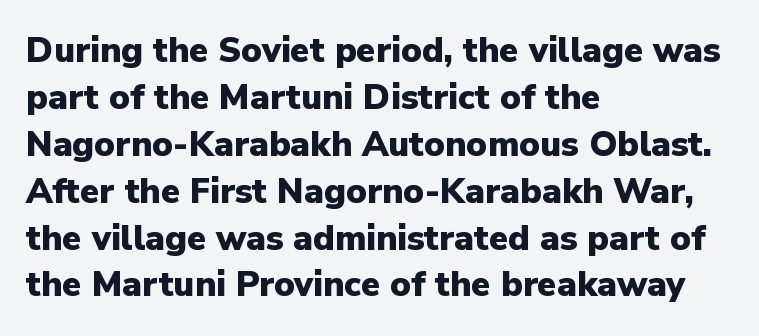
The image shows 35 px heavy sans-serif type, upright; set left-aligned, normal line spacing (1.34x), normal letter spacing, not underlined; low stroke contrast and a medium x-height.
